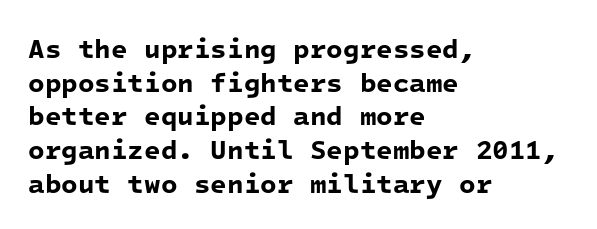
The image shows 27 px bold type; set left-aligned, normal line spacing (1.25x), normal letter spacing, not underlined.
